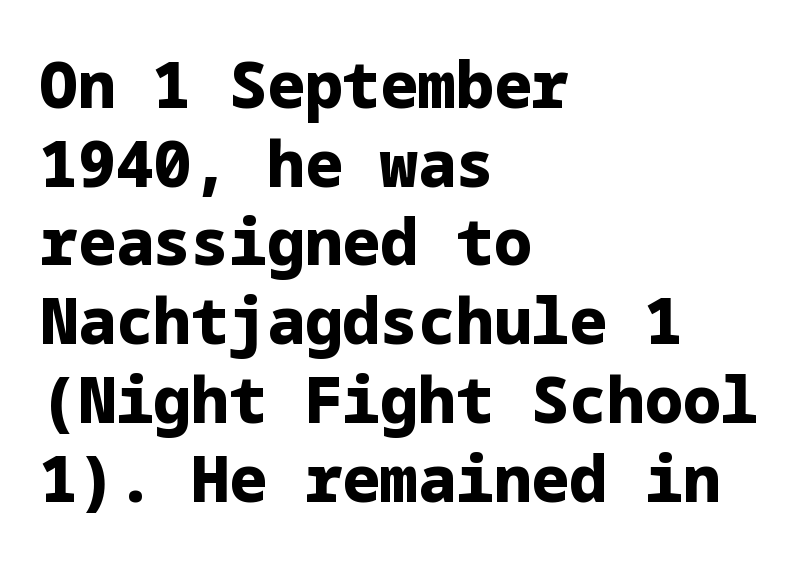
Unlike italic type, these characters show no tilt at all. Regarding serifs, this sample does without them. Weight: bold. Rows of type keep a routine distance in the vertical direction. Left-aligned paragraph, ragged on the right.
